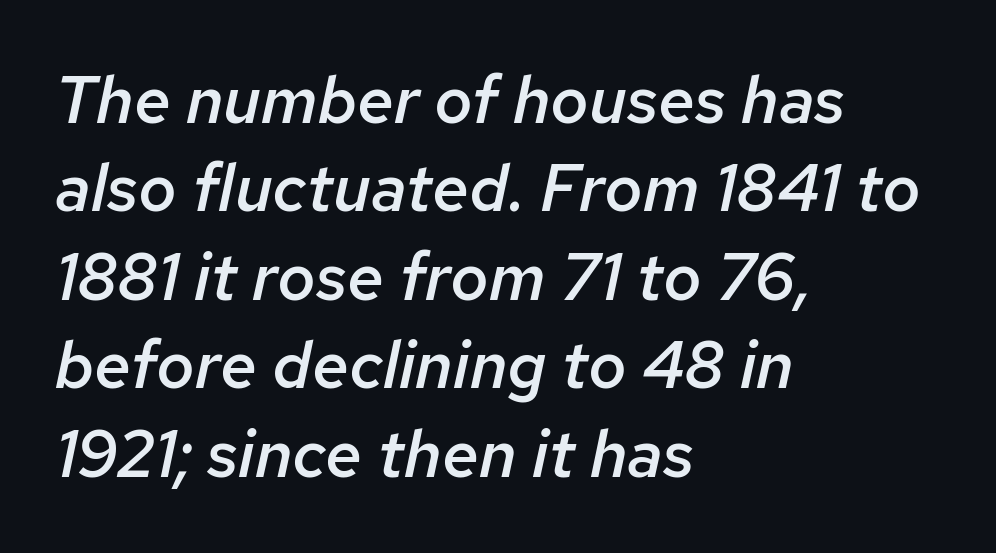
Has an underline been added? It has not. Alignment: flush left. Does the lettering tilt? It does — this is italic. Rows of type keep a routine distance in the vertical direction. Nobody touched the tracking dial on this one. Do the characters align in a grid? No, the font is proportional.
